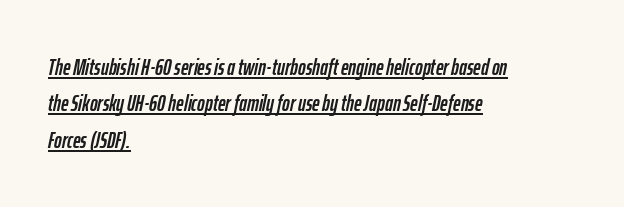
Decoration check: the copy is underlined. Nobody touched the tracking dial on this one. Characters are canted at an angle relative to the baseline's perpendicular. Horizontal alignment here is leftward, the default for most running prose.
